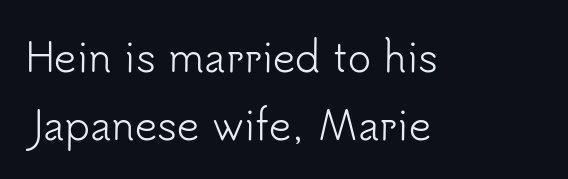
{"serif": "no", "italic": "no", "bold": "no", "weight": "light", "width": "normal", "stroke_contrast": "low", "x_height": "small", "monospaced": "no", "underline": "no", "align": "left", "line_spacing_ratio": 1.75, "letter_spacing": "normal", "letter_spacing_em": 0.0, "glyph_px": 39}
